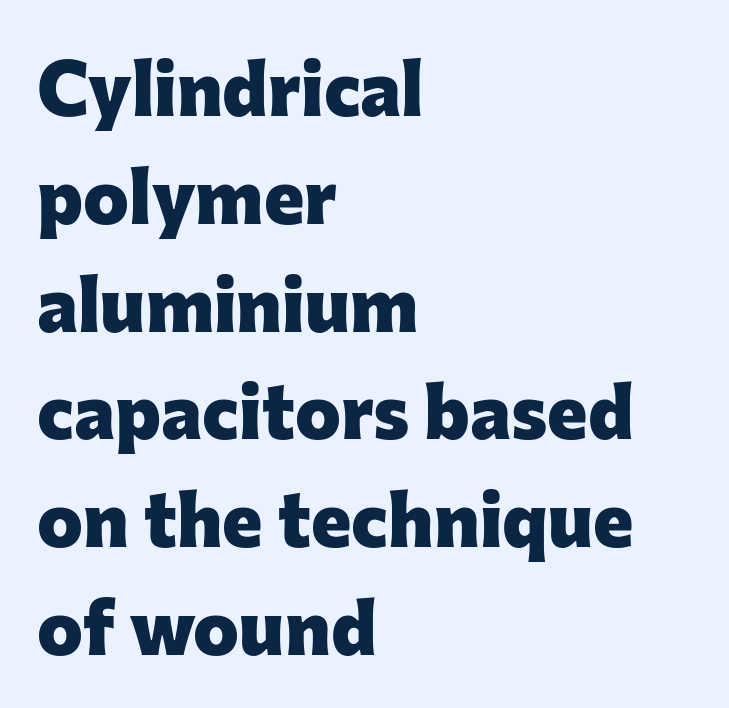
Q: Is the text bold? A: Yes.
Q: Is the text italic (slanted)? A: No, it is upright.
Q: Is the typeface a serif or a sans-serif typeface? A: Sans-serif.
Q: Is the text underlined? A: No.
Q: How is the paragraph aligned? A: Left-aligned.
Q: Is the spacing between letters normal or unusually wide? A: Normal.
Q: Is the spacing between lines tight, normal or loose? A: Normal.
Q: Width (condensed, normal, or wide)? A: Normal.
Q: Stroke contrast? A: Low.
Q: x-height? A: Medium.
Q: Monospaced? A: No.
